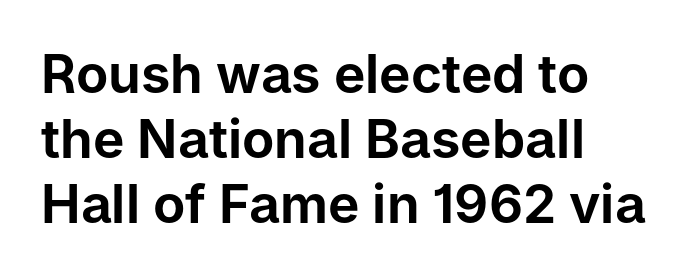
Each letter keeps its own natural width here, so spacing adapts to shape. Tall strokes in this sample are plumb rather than angled. Leftover space on each line is placed entirely after the last word. You can tell from the bare stems that sans-serif type was used. Check under the words: just untouched page. Honestly, the letter spacing is just normal — you wouldn't notice it.
